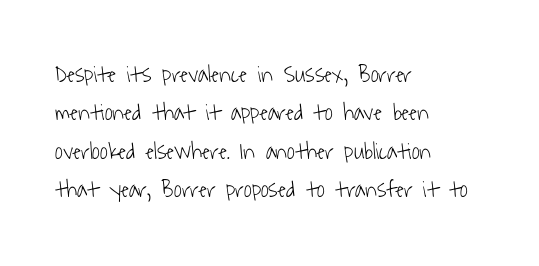
Only glyphs here, with clear space below each row. Leftover space on each line is placed entirely after the last word. Students, note that the glyphs here touch the page at normal intervals. The cut favours lightness, reaching ordinary text weight at its darkest.
